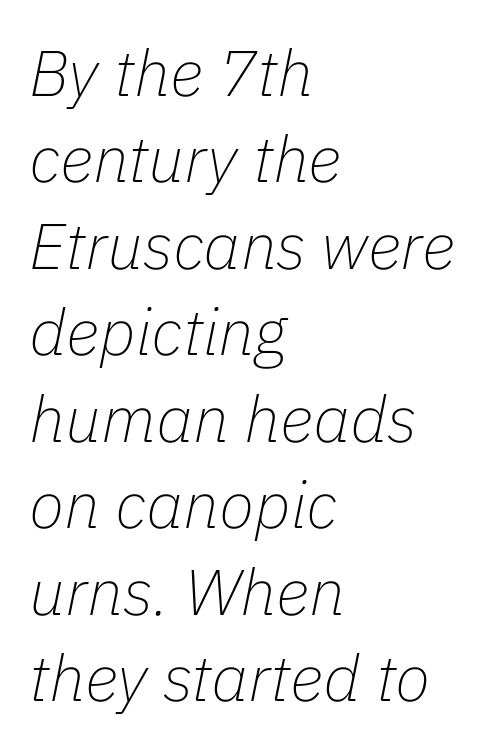
The image shows 65 px thin type, italic (leaning right); set left-aligned, normal line spacing (1.33x), normal letter spacing, not underlined; low stroke contrast and a medium x-height.
